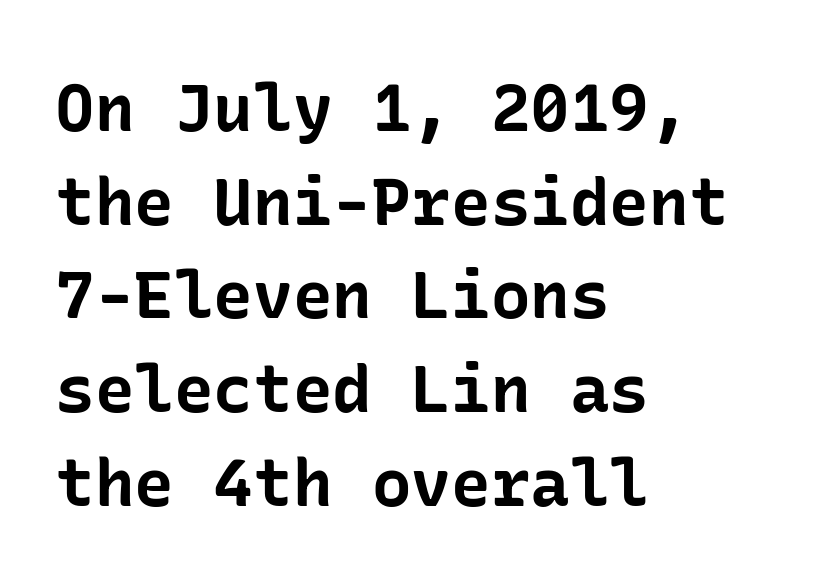
{"serif": "no", "italic": "no", "bold": "yes", "weight": "bold", "width": "normal", "stroke_contrast": "low", "x_height": "medium", "underline": "no", "align": "left", "line_spacing": "normal", "line_spacing_ratio": 1.42, "letter_spacing": "normal", "letter_spacing_em": 0.0, "glyph_px": 66}
